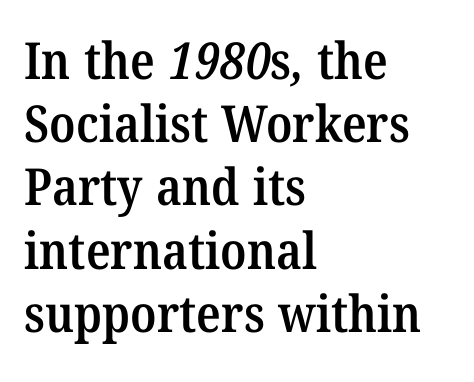
Q: Is the text bold? A: Semi-bold.
Q: Is the typeface a serif or a sans-serif typeface? A: Serif.
Q: Is the text underlined? A: No.
Q: How is the paragraph aligned? A: Left-aligned.
Q: Is the spacing between letters normal or unusually wide? A: Normal.
Q: Width (condensed, normal, or wide)? A: Normal.
Q: Stroke contrast? A: Medium.
Q: x-height? A: Medium.
Q: Monospaced? A: No.
